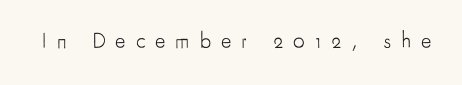
The image shows 22 px text type, upright; set unusually wide letter spacing (+0.45 em), not underlined.
